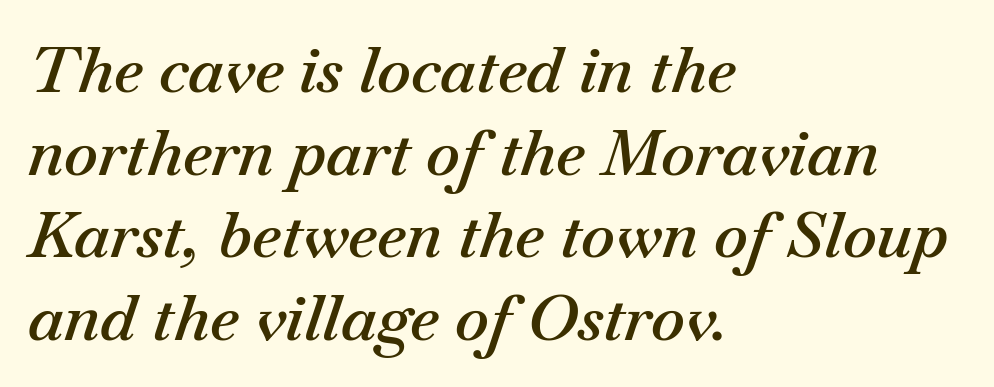
Q: Is the text bold? A: Semi-bold.
Q: Is the text italic (slanted)? A: Yes, it leans right by about 18 degrees.
Q: Is the text underlined? A: No.
Q: How is the paragraph aligned? A: Left-aligned.
Q: Is the spacing between letters normal or unusually wide? A: Normal.
Q: Is the spacing between lines tight, normal or loose? A: Normal.
Q: Width (condensed, normal, or wide)? A: Normal.
Q: Stroke contrast? A: Medium.
Q: x-height? A: Small.
Q: Monospaced? A: No.
